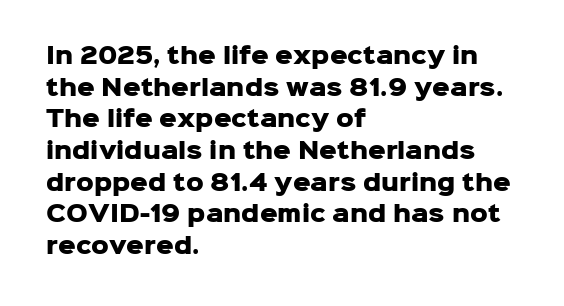
Beneath every word, the page is bare. Successive baselines arrive at the customary interval. It's the straight-up-and-down kind of type. Which margin do the lines hug? The left one — the right edge is uneven. Thick stems and heavy bowls — unmistakably bold.
